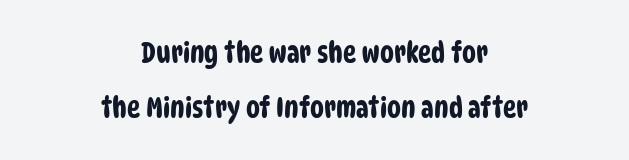
Q: Is the typeface a serif or a sans-serif typeface? A: Sans-serif.
Q: Is the text underlined? A: No.
Q: How is the paragraph aligned? A: Centered.
Q: Is the spacing between letters normal or unusually wide? A: Normal.
Q: Is the spacing between lines tight, normal or loose? A: Loose.
Q: Width (condensed, normal, or wide)? A: Condensed.
Q: Stroke contrast? A: Low.
Q: x-height? A: Large.
Q: Monospaced? A: No.
